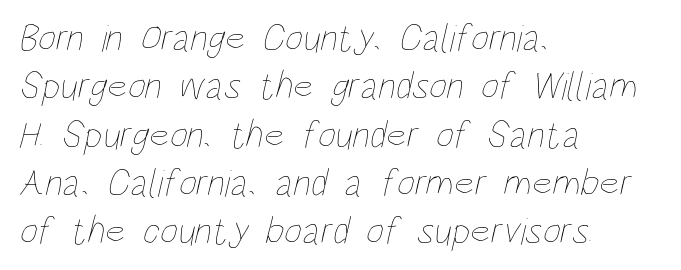
{"bold": "no", "weight": "thin", "width": "condensed", "stroke_contrast": "low", "x_height": "large", "monospaced": "no", "underline": "no", "align": "left", "line_spacing_ratio": 1.24, "letter_spacing": "normal", "letter_spacing_em": 0.0, "glyph_px": 39}
